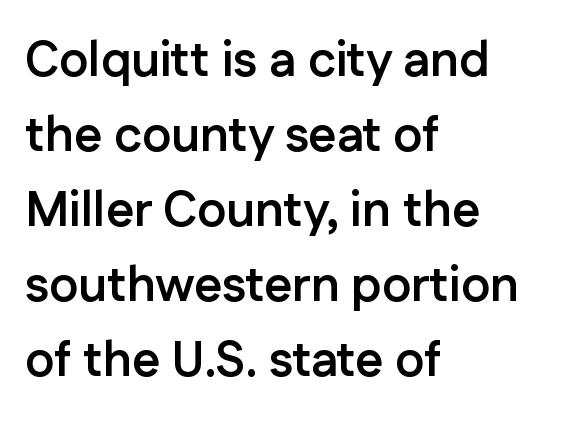
{"serif": "no", "italic": "no", "bold": "yes", "weight": "semibold", "width": "normal", "stroke_contrast": "low", "x_height": "medium", "monospaced": "no", "underline": "no", "align": "left", "line_spacing": "normal", "line_spacing_ratio": 1.53, "letter_spacing": "normal", "letter_spacing_em": 0.0, "glyph_px": 49}
